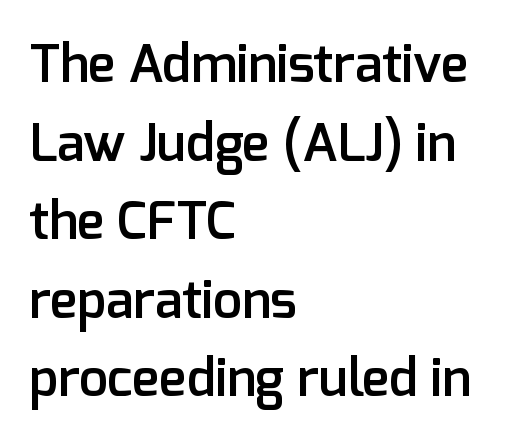
The image shows 52 px semibold sans-serif type, upright; set left-aligned, normal line spacing (1.51x), normal letter spacing, not underlined; low stroke contrast and a medium x-height.
